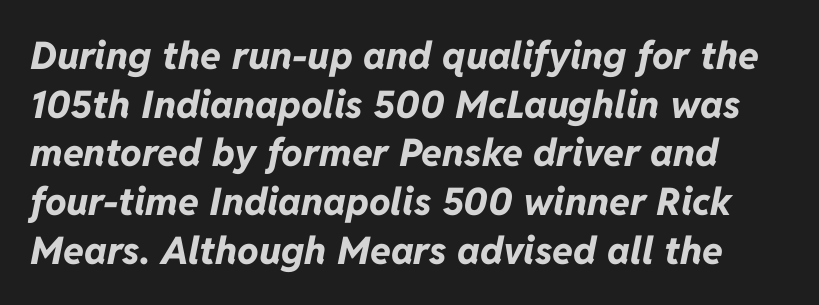
Every character sits at an angle, as italics do. The space between consecutive lines is moderate. Spacing verdict: proportional, widths tailored to each character. Typesetter's note: full bold, strokes at maximum text heaviness.
